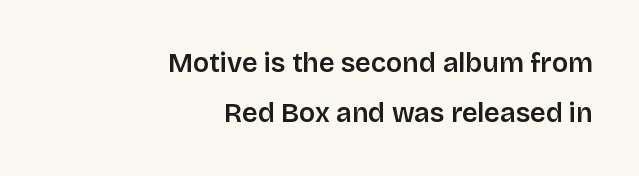
Q: Is the text bold? A: Semi-bold.
Q: Is the text italic (slanted)? A: No, it is upright.
Q: Is the text underlined? A: No.
Q: How is the paragraph aligned? A: Right-aligned.
Q: Is the spacing between letters normal or unusually wide? A: Normal.
